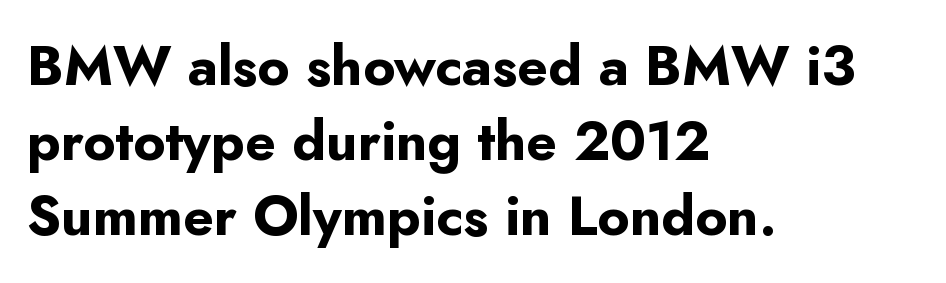
{"serif": "no", "italic": "no", "bold": "yes", "weight": "bold", "width": "normal", "stroke_contrast": "low", "x_height": "small", "monospaced": "no", "underline": "no", "align": "left", "line_spacing": "normal", "line_spacing_ratio": 1.36, "letter_spacing": "normal", "letter_spacing_em": 0.0, "glyph_px": 55}
